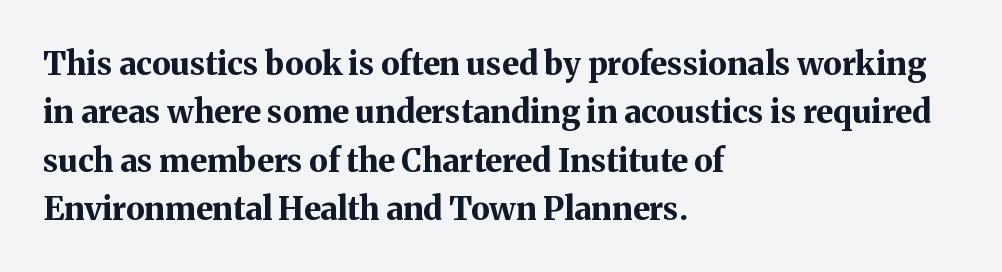
{"serif": "yes", "italic": "no", "bold": "yes", "weight": "bold", "width": "normal", "stroke_contrast": "medium", "x_height": "medium", "monospaced": "no", "underline": "no", "align": "left", "line_spacing": "normal", "line_spacing_ratio": 1.51, "letter_spacing": "normal", "letter_spacing_em": 0.0, "glyph_px": 32}
